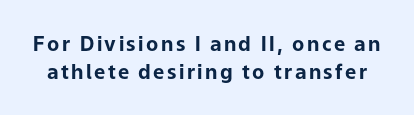
Q: Is the text bold? A: Yes.
Q: Is the text italic (slanted)? A: No, it is upright.
Q: Is the text underlined? A: No.
Q: Is the spacing between lines tight, normal or loose? A: Normal.
